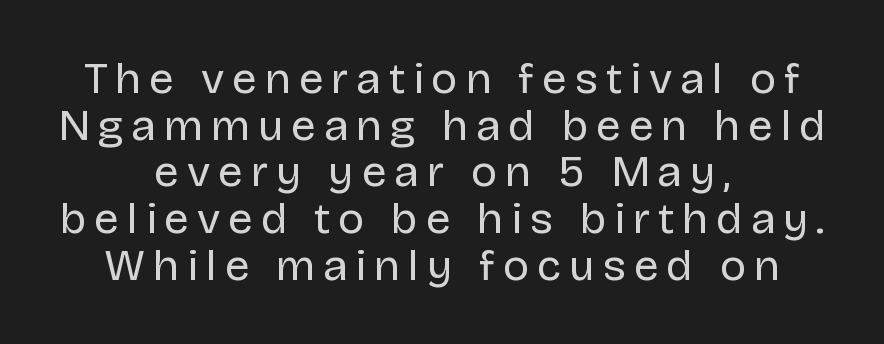
Q: Is the text bold? A: No.
Q: Is the text italic (slanted)? A: No, it is upright.
Q: Is the typeface a serif or a sans-serif typeface? A: Sans-serif.
Q: Is the text underlined? A: No.
Q: How is the paragraph aligned? A: Centered.
Q: Is the spacing between lines tight, normal or loose? A: Tight.
Q: Width (condensed, normal, or wide)? A: Normal.
Q: Stroke contrast? A: Low.
Q: x-height? A: Large.
Q: Monospaced? A: No.
